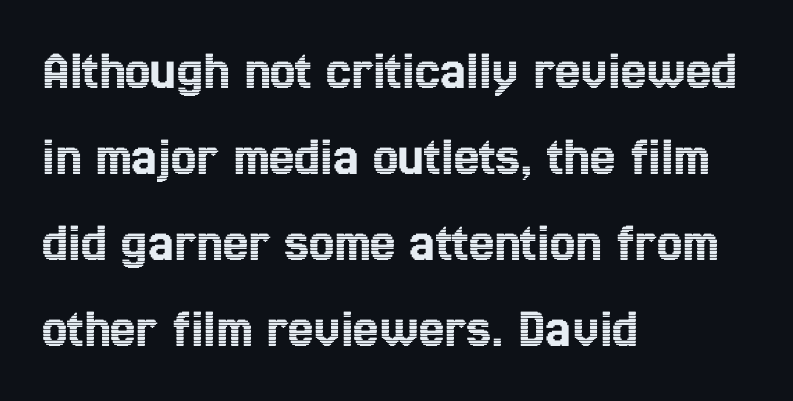
{"italic": "no", "width": "condensed", "x_height": "medium", "monospaced": "no", "underline": "no", "align": "left", "line_spacing": "normal", "line_spacing_ratio": 1.51, "letter_spacing": "normal", "letter_spacing_em": 0.0, "glyph_px": 57}
